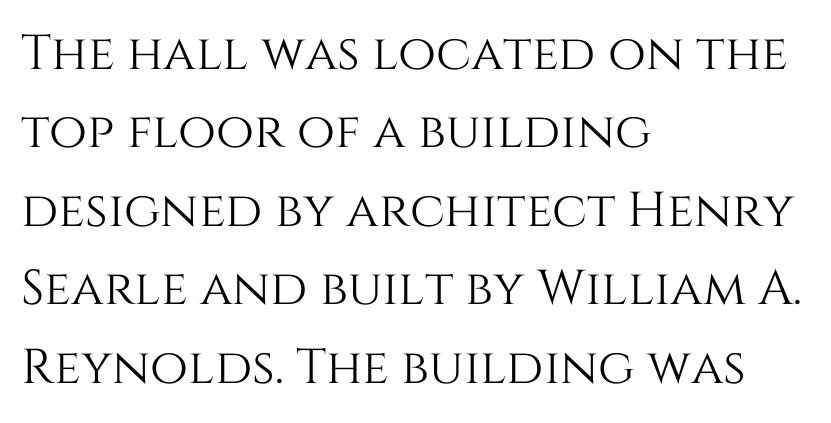
The image shows 49 px text type, upright; set left-aligned, normal line spacing (1.6x), normal letter spacing, not underlined; medium stroke contrast and a large x-height.
